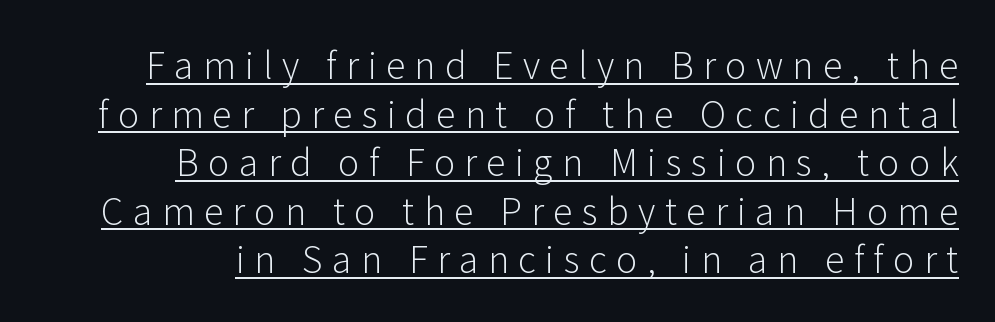
The lines are quadded right. The passage shown is underscored from start to finish. Does the leading feel generous? No, just average. The letterforms stand isolated, each surrounded by extra space.
